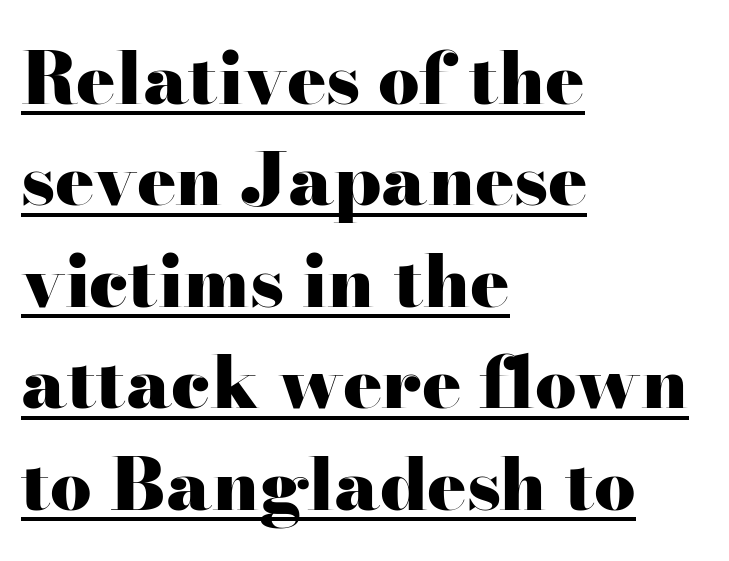
{"serif": "yes", "italic": "no", "bold": "yes", "weight": "heavy", "width": "wide", "stroke_contrast": "high", "x_height": "small", "monospaced": "no", "underline": "yes", "align": "left", "line_spacing": "normal", "line_spacing_ratio": 1.39, "letter_spacing": "normal", "letter_spacing_em": 0.0, "glyph_px": 73}
